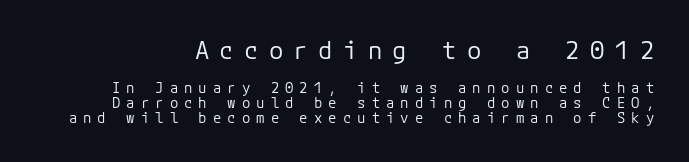
In terms of letterspacing, this is a distinctly airy, spread setting. Does the bottom block carry the larger type? No, the top block does. A quiet, ordinary-to-light weight characterises the typeface. Just letters on the line, the space beneath them empty. This is the regular roman posture of the typeface.
